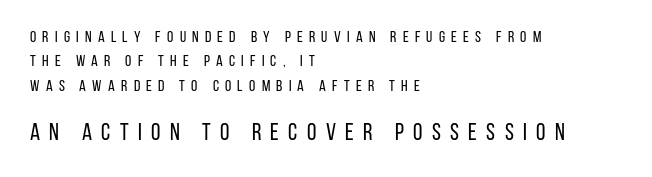
{"italic": "no", "bold": "no", "underline": "no", "align": "left", "line_spacing": "normal", "line_spacing_ratio": 1.52, "letter_spacing": "wide", "letter_spacing_em": 0.39, "larger_block": "second", "size_ratio": 1.5, "glyph_px": 24}
